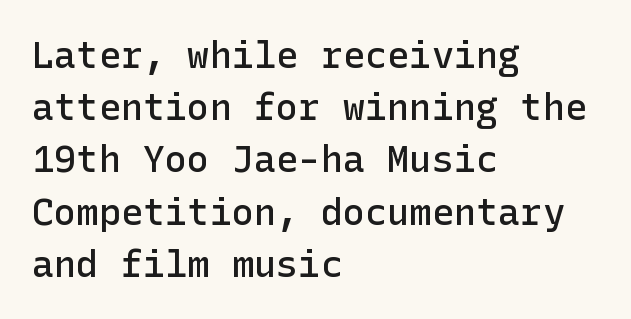
{"serif": "no", "italic": "no", "bold": "semi", "weight": "semibold", "width": "normal", "stroke_contrast": "low", "x_height": "medium", "underline": "no", "align": "left", "line_spacing": "normal", "line_spacing_ratio": 1.41, "letter_spacing": "normal", "letter_spacing_em": 0.0, "glyph_px": 37}
